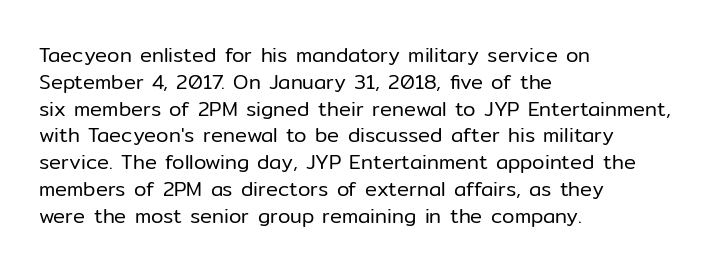
The image shows 20 px text type, upright; set left-aligned, normal line spacing (1.34x), normal letter spacing, not underlined.
